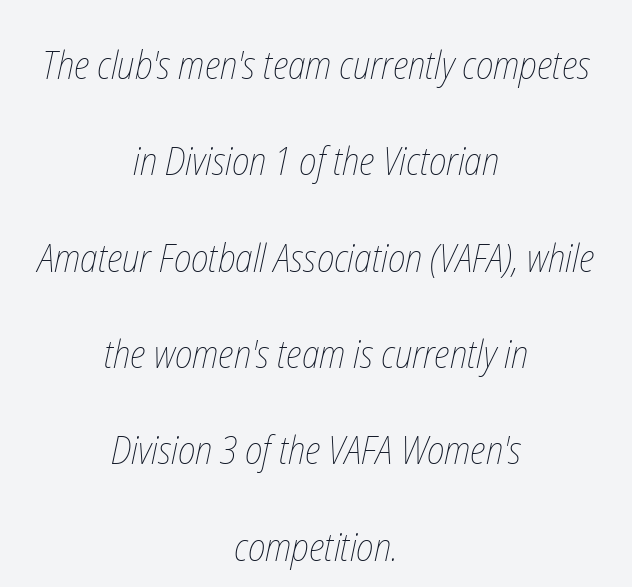
{"bold": "no", "weight": "thin", "width": "condensed", "stroke_contrast": "low", "x_height": "medium", "monospaced": "no", "underline": "no", "align": "center", "line_spacing": "loose", "line_spacing_ratio": 2.47, "letter_spacing": "normal", "letter_spacing_em": 0.0, "glyph_px": 39}
